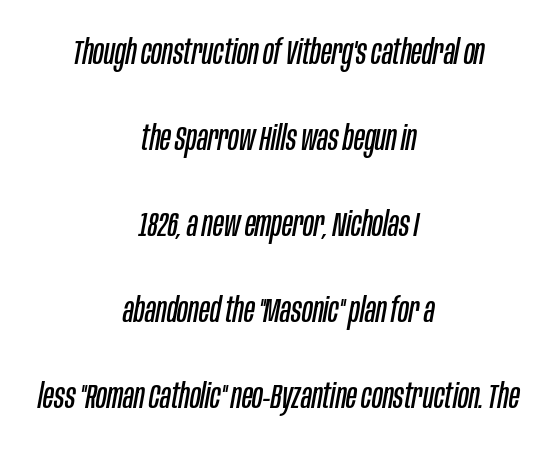
Q: Is the text bold? A: No.
Q: Is the text italic (slanted)? A: Yes, it leans right by about 10 degrees.
Q: Is the text underlined? A: No.
Q: How is the paragraph aligned? A: Centered.
Q: Is the spacing between letters normal or unusually wide? A: Normal.
Q: Is the spacing between lines tight, normal or loose? A: Loose.
Q: Width (condensed, normal, or wide)? A: Condensed.
Q: Stroke contrast? A: Low.
Q: x-height? A: Large.
Q: Monospaced? A: No.
